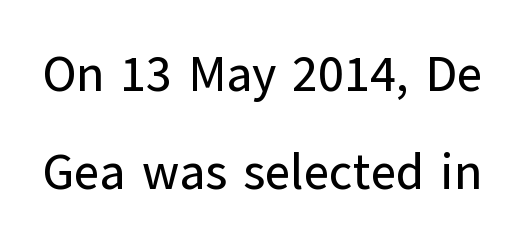
The image shows 50 px sans-serif type, upright; set loose line spacing (1.96x), normal letter spacing, not underlined; low stroke contrast and a medium x-height.
